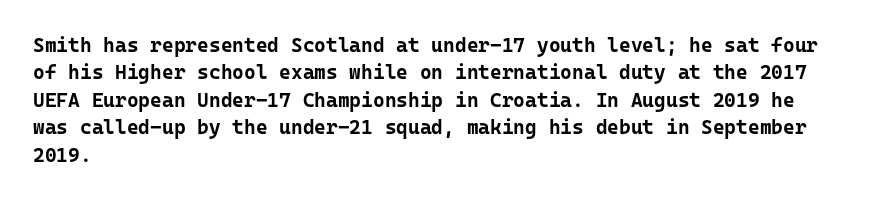
Here the glyphs are tracked normally, forming tight word shapes. The lettering stays uniformly vertical, giving the passage a roman look. The strokes are fattened all the way to bold. This sample keeps an unexceptional amount of space between lines. Underline: absent.
